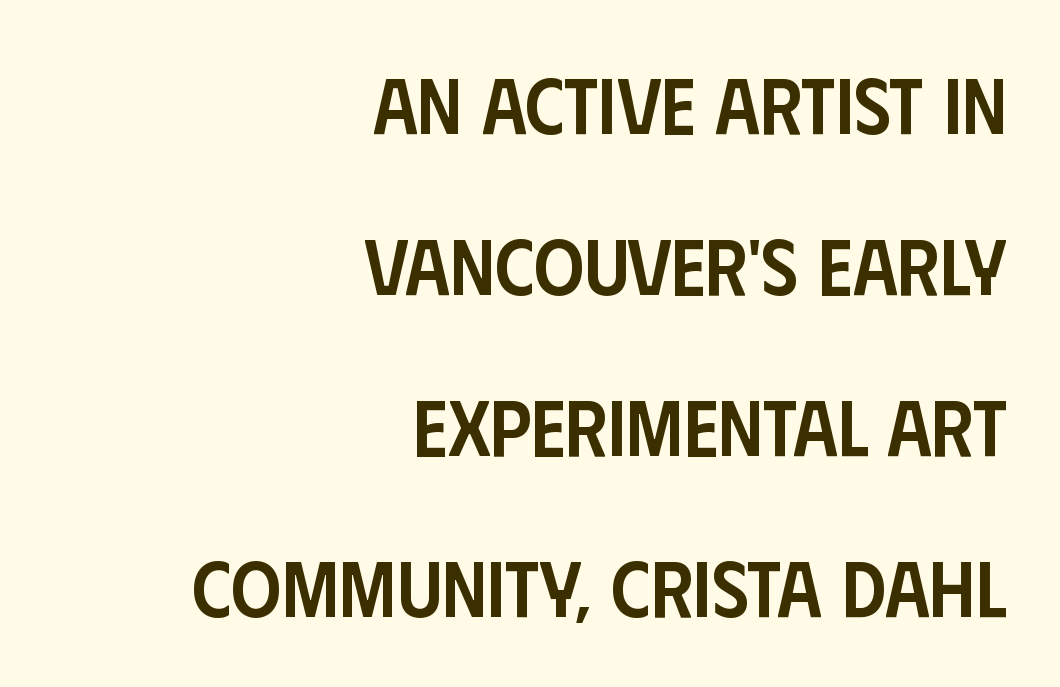
The image shows 79 px semibold, condensed sans-serif type, upright; set right-aligned, loose line spacing (2.04x), normal letter spacing, not underlined; low stroke contrast and a large x-height.
